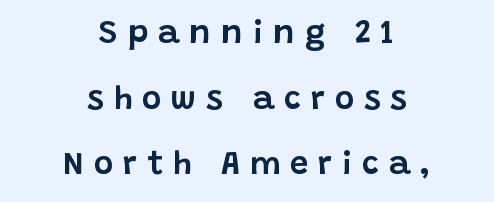
Notice how the passage keeps no hard edge, just a central spine. This sample uses a sans-serif face. Each new line begins a long way beneath the previous one. Character widths vary here, with narrow letters taking less room than wide ones. The letterforms stand isolated, each surrounded by extra space. The letters stand straight up with perfectly vertical stems.
